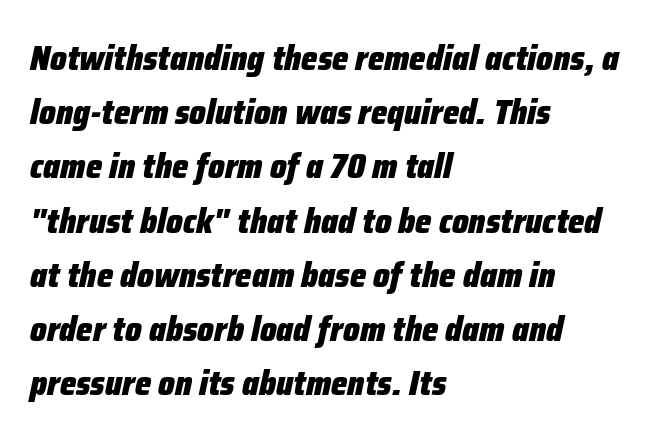
Q: Is the text bold? A: Yes.
Q: Is the text italic (slanted)? A: Yes, it leans right by about 12 degrees.
Q: Is the text underlined? A: No.
Q: How is the paragraph aligned? A: Left-aligned.
Q: Is the spacing between letters normal or unusually wide? A: Normal.
Q: Is the spacing between lines tight, normal or loose? A: Normal.
Q: Width (condensed, normal, or wide)? A: Condensed.
Q: Stroke contrast? A: Low.
Q: x-height? A: Medium.
Q: Monospaced? A: No.
